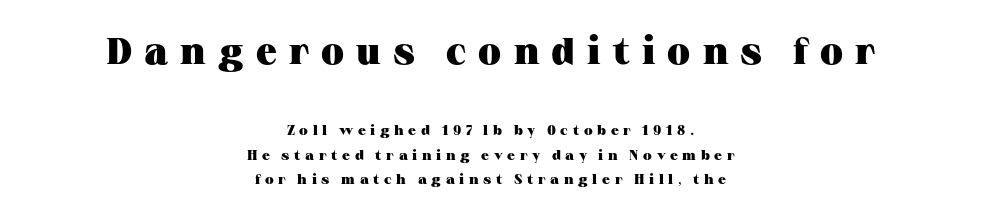
{"serif": "yes", "italic": "no", "bold": "yes", "weight": "heavy", "width": "wide", "stroke_contrast": "medium", "x_height": "medium", "monospaced": "no", "underline": "no", "align": "center", "line_spacing_ratio": 1.75, "letter_spacing": "wide", "letter_spacing_em": 0.33, "larger_block": "first", "size_ratio": 2.64, "glyph_px": 37}
